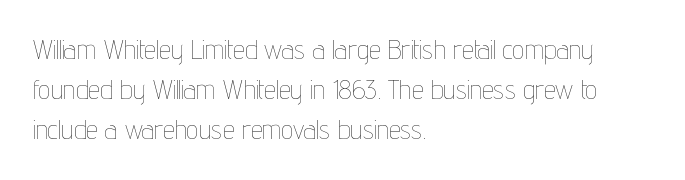
The image shows 27 px text type, upright; set left-aligned, normal line spacing (1.49x), normal letter spacing, not underlined.
